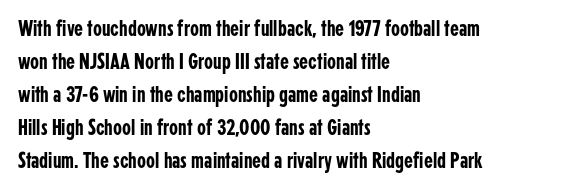
The image shows 23 px text type, upright; set left-aligned, normal line spacing (1.44x), normal letter spacing, not underlined.
